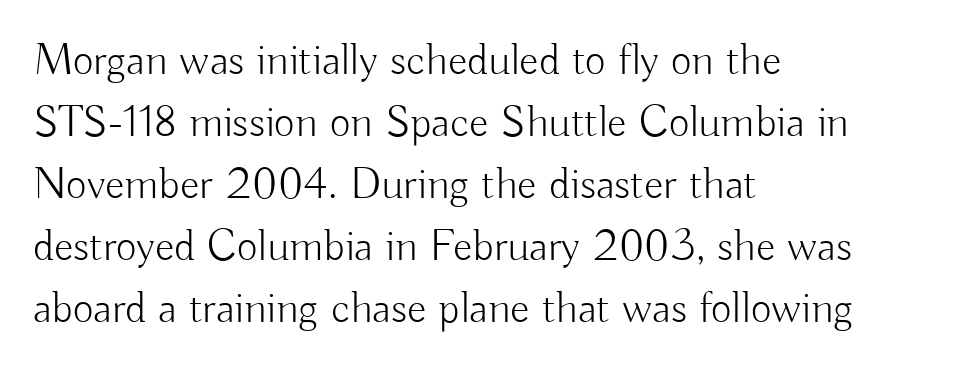
Q: Is the text bold? A: No.
Q: Is the text italic (slanted)? A: No, it is upright.
Q: Is the typeface a serif or a sans-serif typeface? A: Sans-serif.
Q: Is the text underlined? A: No.
Q: How is the paragraph aligned? A: Left-aligned.
Q: Is the spacing between letters normal or unusually wide? A: Normal.
Q: Is the spacing between lines tight, normal or loose? A: Normal.
Q: Width (condensed, normal, or wide)? A: Normal.
Q: Stroke contrast? A: Low.
Q: x-height? A: Small.
Q: Monospaced? A: No.
